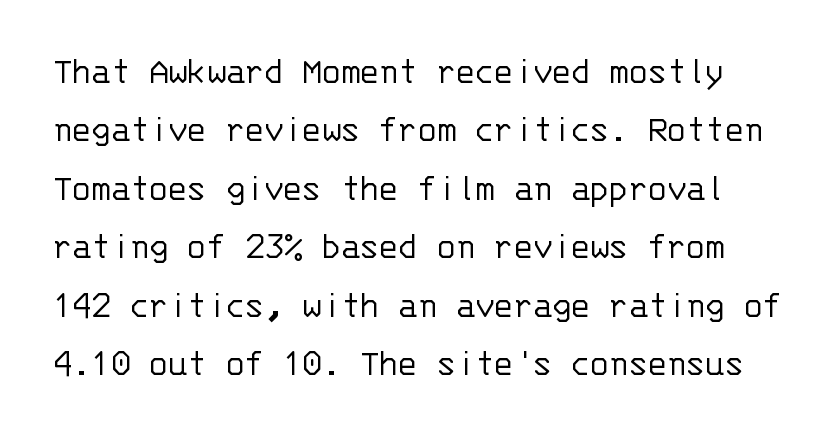
Underlining? Definitely not there. There is no visible air inserted between adjacent glyphs. The weight tops out at a normal text grade. Is this a sans? Yes — the strokes have no serifs. The rendering uses typewriter-style spacing with identical character cells. Style check: upright.
